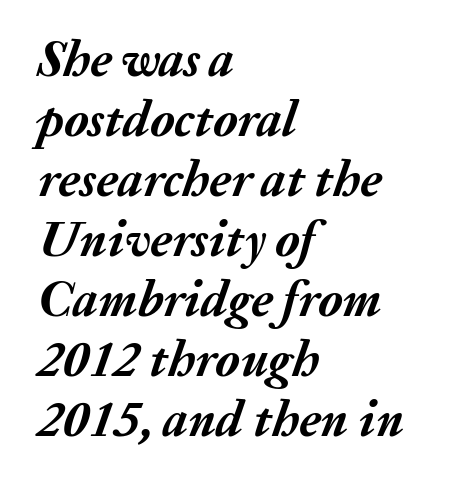
{"italic": "yes", "lean": "right", "slant_degrees": 20, "bold": "yes", "weight": "semibold", "width": "normal", "stroke_contrast": "medium", "x_height": "medium", "monospaced": "no", "underline": "no", "align": "left", "line_spacing_ratio": 1.2, "letter_spacing": "normal", "letter_spacing_em": 0.0, "glyph_px": 50}
